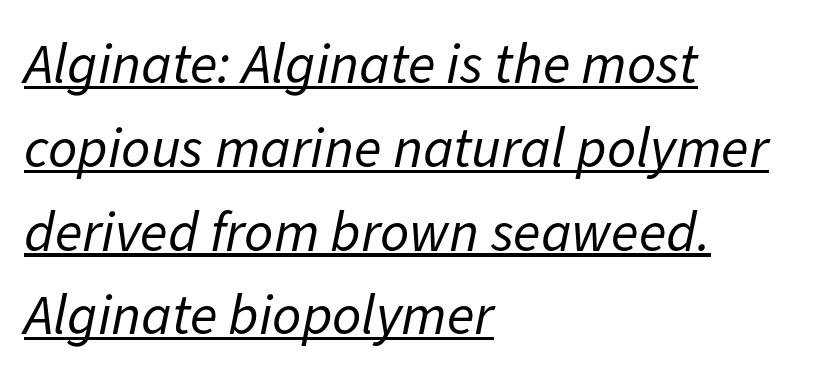
The typography opts for an oblique posture over an upright one. Like a heading marked for emphasis, these lines bear an underscore. Does the leading feel generous? No, just average. The horizontal fit of the characters is conventional and even.
